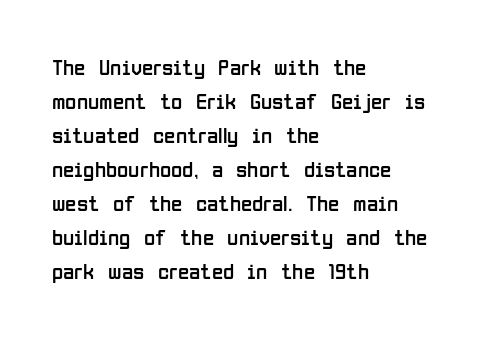
{"italic": "no", "bold": "no", "underline": "no", "align": "left", "line_spacing": "normal", "line_spacing_ratio": 1.48, "letter_spacing": "normal", "letter_spacing_em": 0.0, "glyph_px": 23}
